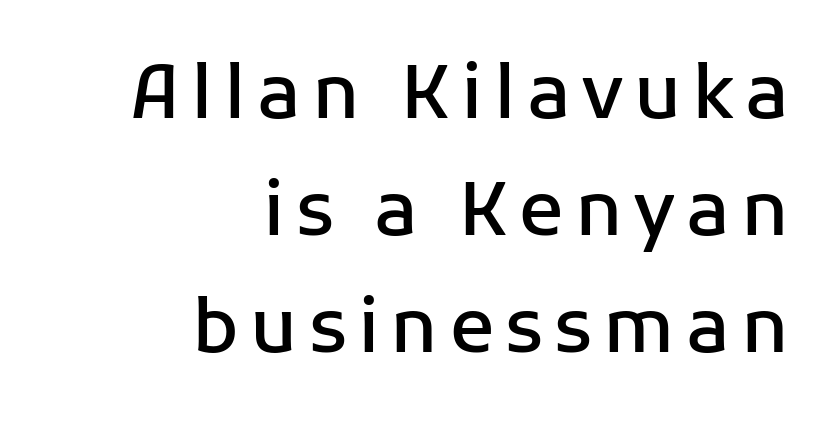
The image shows 74 px semibold sans-serif type, upright; set right-aligned, normal line spacing (1.58x), not underlined; low stroke contrast and a medium x-height.
